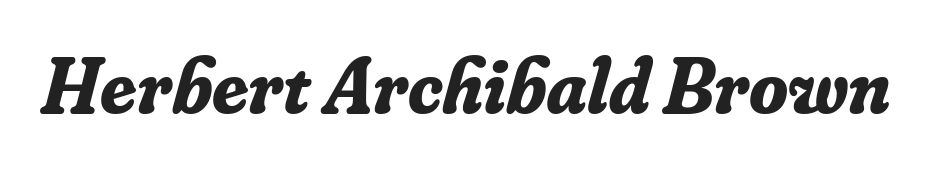
This sample has the flowing, uneven cadence of proportional lettering. Each word holds together tightly as a unit, with standard inter-letter gaps. This is serif lettering, the kind often seen in printed books. The specimen omits any rule beneath the text block's lines. When letters slant like this, we call the style italic. Stroke thickness is high; the sample reads as a true bold.
